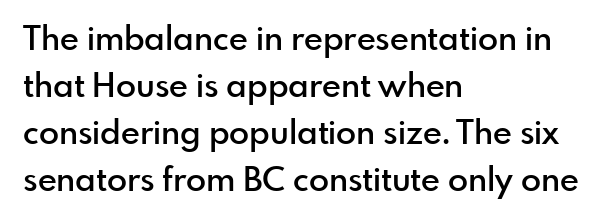
{"serif": "no", "italic": "no", "bold": "semi", "weight": "semibold", "width": "normal", "x_height": "small", "monospaced": "no", "underline": "no", "align": "left", "line_spacing": "normal", "line_spacing_ratio": 1.42, "letter_spacing": "normal", "letter_spacing_em": 0.0, "glyph_px": 33}
